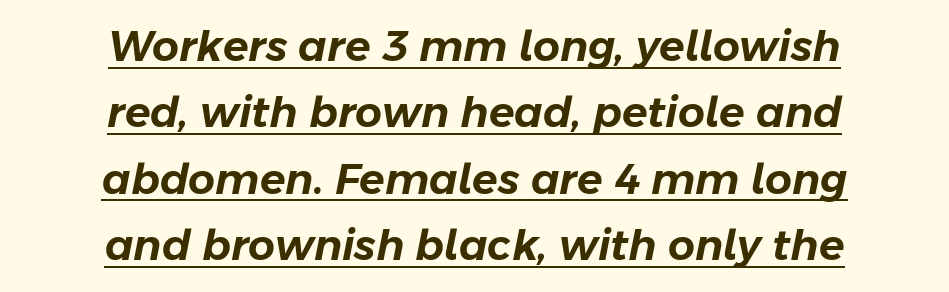
The image shows 42 px text type, italic (leaning right); set centered, normal line spacing (1.58x), normal letter spacing, underlined; low stroke contrast and a medium x-height.
